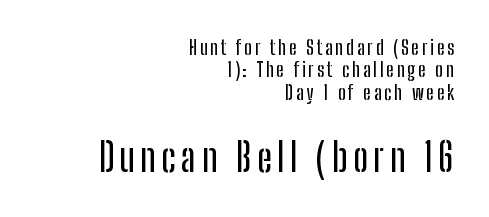
The image shows 39 px condensed sans-serif type, upright; set right-aligned, tight line spacing (1.12x), not underlined; the second (bottom) block is 1.95x larger; low stroke contrast and a medium x-height.
